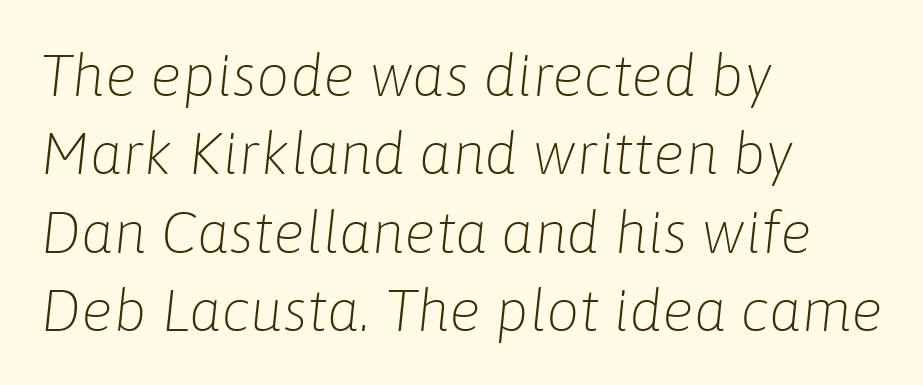
Check the space under the baseline: it is left empty. Character widths vary here, with narrow letters taking less room than wide ones. In terms of posture, this sample is oblique. Baseline-to-baseline distance is the conventional proportion of letter height.
